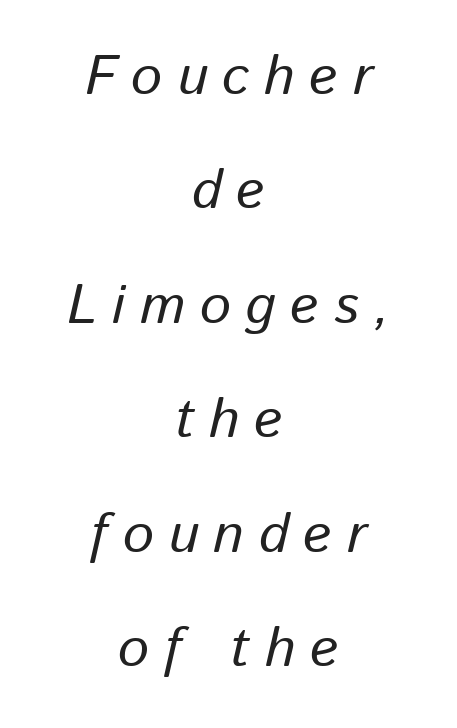
Summary of weight: not heavy and not bold. Characters are canted at an angle relative to the baseline's perpendicular. Honestly, there is no underline to notice here at all. The paragraph has two soft edges and a firm central axis. Leading: increased.
